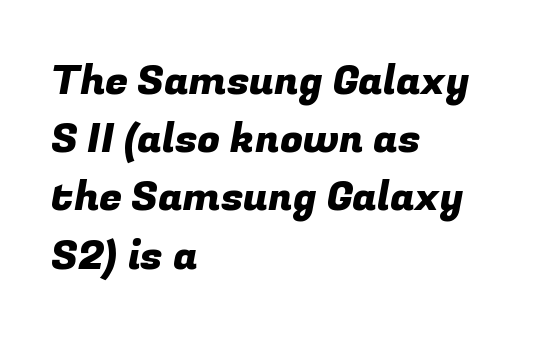
Compared with typical paragraphs, the rows here are spaced about the same. The passage shown has conventional tracking throughout. Varying glyph widths throughout — classic text-font behaviour. This is sans-serif lettering, the kind often seen on screens and signage.
